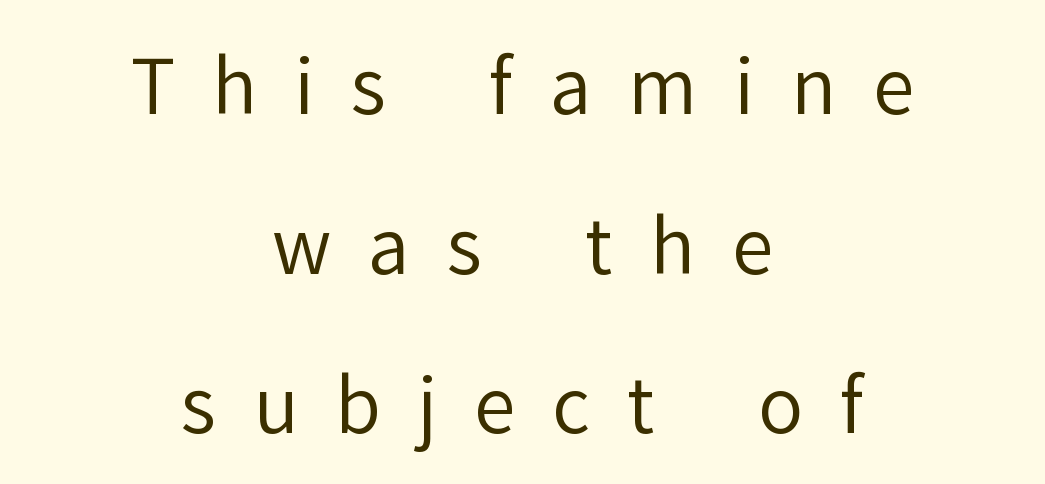
The letters look calm and open, with moderate or lighter stems. Underline: absent. What's the leading like? Stretched, with rows far apart. This sample uses an upright cut, with every glyph sitting square on the baseline. You can tell from the bare stems that sans-serif type was used.
